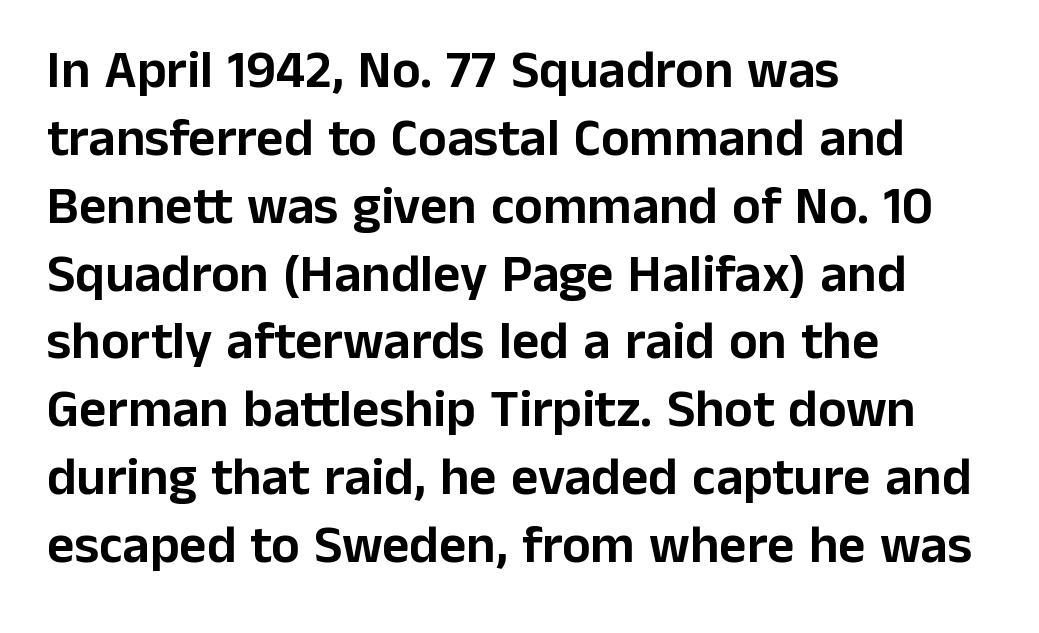
Short note: letters normally spaced. Is this a fixed-width face? No — the glyphs have proportional, varying widths. Every row of glyphs begins at an identical x-position on the left. The strip under each line holds only bare page. The block of text has a typical density, with ordinary space between rows.
